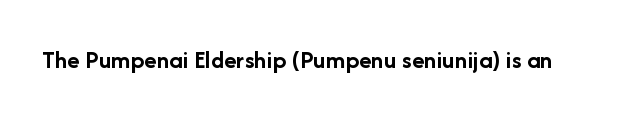
{"italic": "no", "bold": "yes", "underline": "no", "letter_spacing": "normal", "letter_spacing_em": 0.0, "glyph_px": 26}
